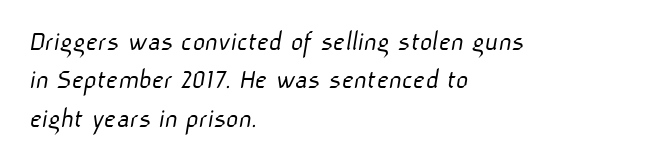
The image shows 30 px light sans-serif type; set left-aligned, normal line spacing (1.28x), normal letter spacing, not underlined; low stroke contrast and a medium x-height.
